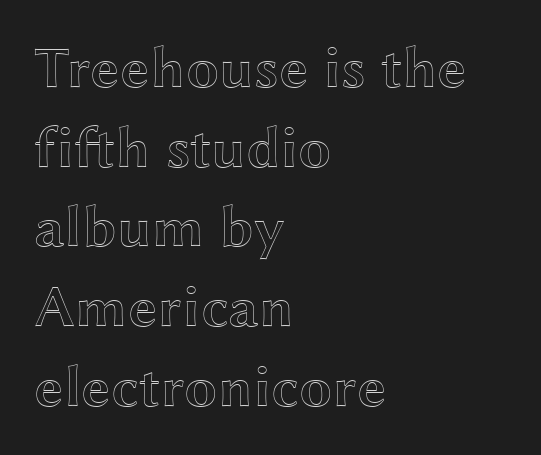
Quick note: underline off. A typesetter would call this zero additional tracking. The typography opts for an upright posture over an oblique one. Teacher's note: observe the even left margin — that is flush-left alignment. The vertical gap from one line to the next is medium.
